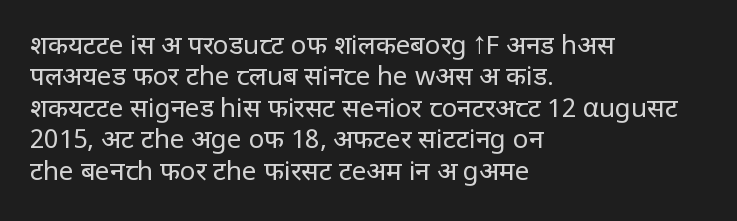
Q: Is the text bold? A: No.
Q: Is the text italic (slanted)? A: No, it is upright.
Q: Is the text underlined? A: No.
Q: How is the paragraph aligned? A: Left-aligned.
Q: Is the spacing between letters normal or unusually wide? A: Normal.
